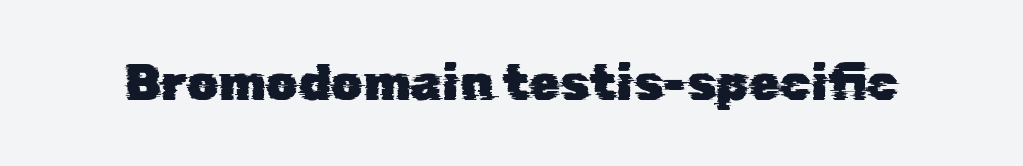
Q: Is the typeface a serif or a sans-serif typeface? A: Sans-serif.
Q: Is the text underlined? A: No.
Q: Is the spacing between letters normal or unusually wide? A: Normal.
Q: Width (condensed, normal, or wide)? A: Normal.
Q: Stroke contrast? A: Low.
Q: x-height? A: Medium.
Q: Monospaced? A: No.
